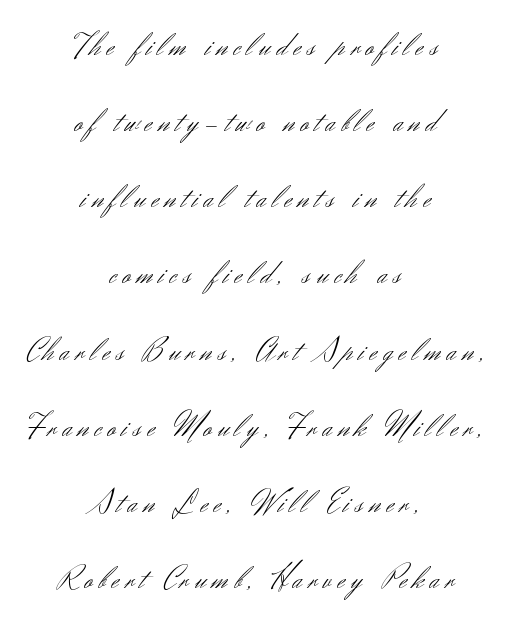
The image shows 32 px light sans-serif type; set centered, loose line spacing (2.38x), unusually wide letter spacing (+0.2 em), not underlined; medium stroke contrast and a small x-height.
